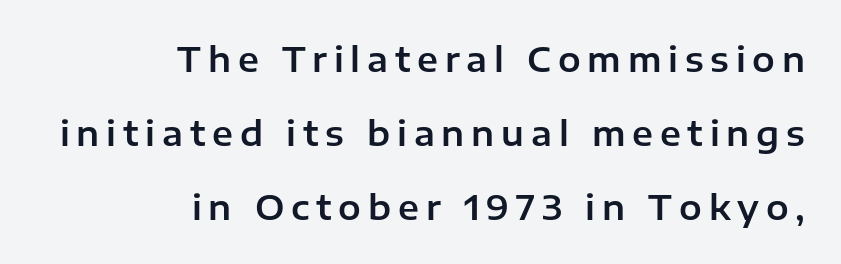
Does the type have serifs? No, each stem ends abruptly. The passage shown is typed in a proportional face where columns would drift. Observe the wide spacing: letters keep a clear distance from each other. No word sits above an underline. These lines are set flush right with a ragged left edge. Airy leading.
